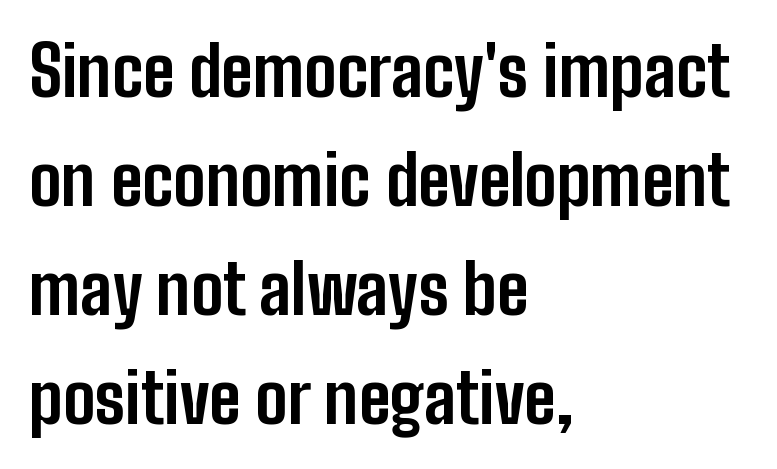
Q: Is the text bold? A: Yes.
Q: Is the text italic (slanted)? A: No, it is upright.
Q: Is the typeface a serif or a sans-serif typeface? A: Sans-serif.
Q: Is the text underlined? A: No.
Q: How is the paragraph aligned? A: Left-aligned.
Q: Is the spacing between letters normal or unusually wide? A: Normal.
Q: Is the spacing between lines tight, normal or loose? A: Normal.
Q: Width (condensed, normal, or wide)? A: Condensed.
Q: Stroke contrast? A: Low.
Q: x-height? A: Medium.
Q: Monospaced? A: No.
